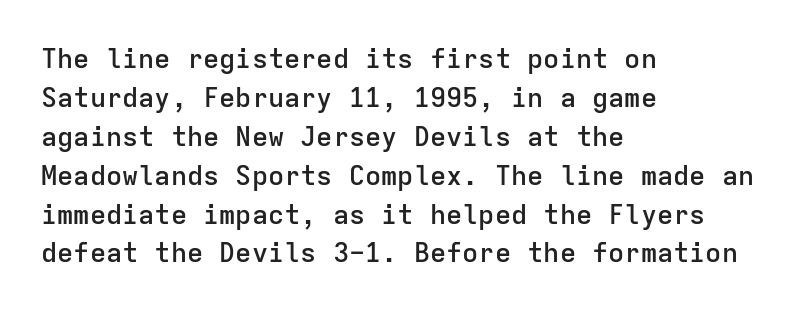
Spacing between characters is what you'd get straight out of the box. The space directly below the letters is spotless. The lines are quadded left. This sample uses an upright cut, with every glyph sitting square on the baseline. Look at the stroke-to-counter ratio: somewhat heavy, a semibold.
